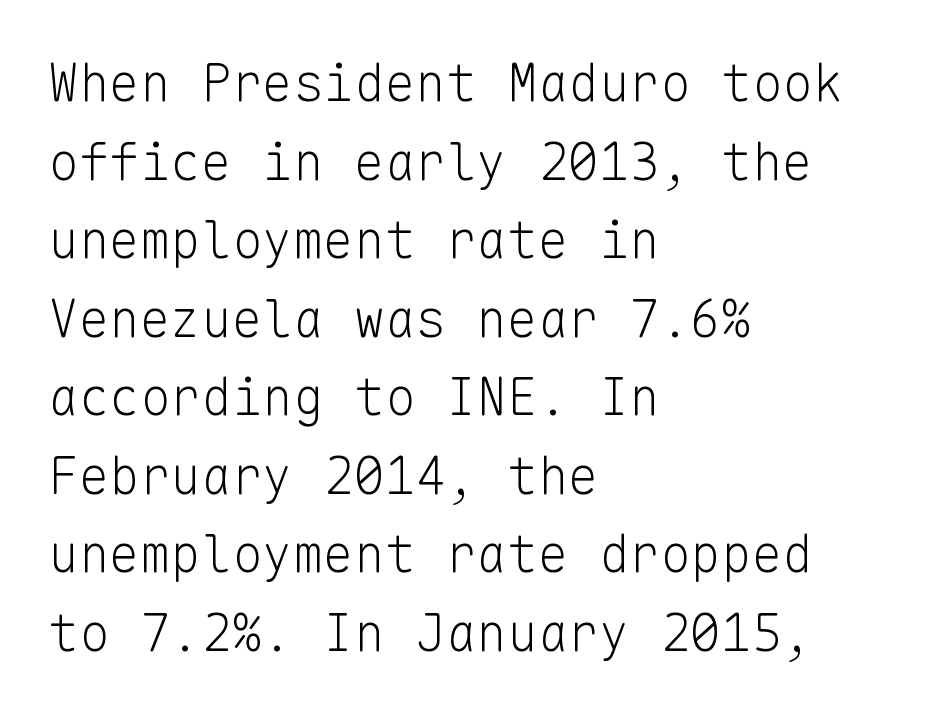
The image shows 51 px light sans-serif type, upright, monospaced; set left-aligned, normal line spacing (1.54x), normal letter spacing, not underlined; low stroke contrast and a medium x-height.
